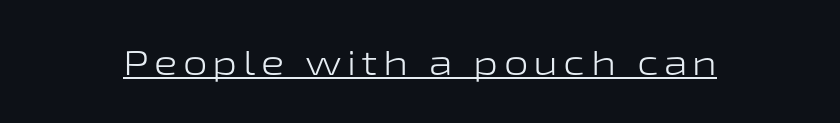
Emphasis is given by a line drawn under the lettering. The passage shown is typed in a proportional face where columns would drift. These glyphs show unthickened strokes, regular width or finer. You can tell from the bare stems that sans-serif type was used.
